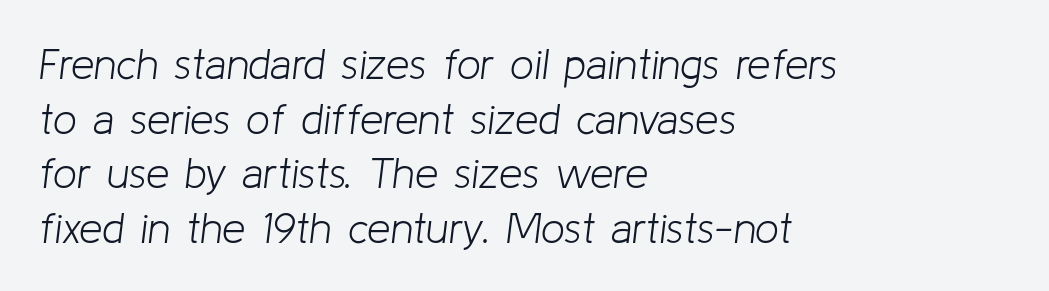
Note the varied advance widths — an 'i' is clearly narrower than an 'm'. Weight: not bold — regular or lighter. Beneath every word, the page is bare. These lines keep a tight, regular rhythm from letter to letter. Looking at the ascenders, they clearly lean.
